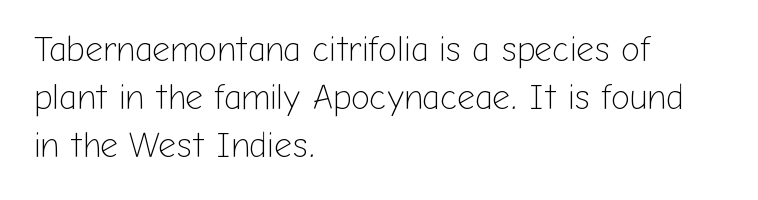
The letterforms sit shoulder to shoulder at normal distance. Notice how the stems are strictly vertical — no italics here. Decoration check: the copy has no underline. You could not count columns in this text — the font is proportionally spaced. Check where the strokes stop: nothing finishes them off — pure sans.
